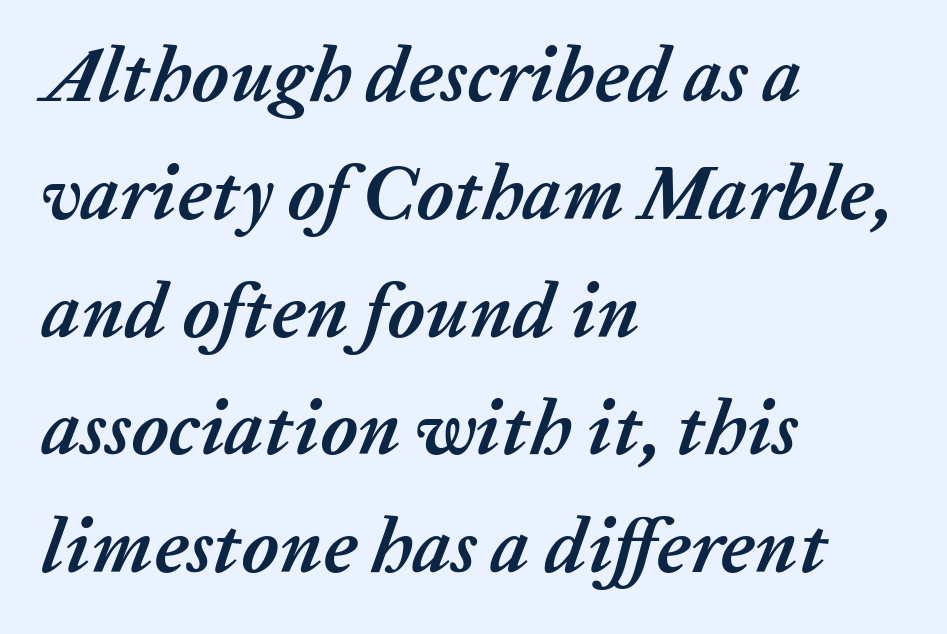
The image shows 77 px semibold type, italic (leaning right); set left-aligned, normal line spacing (1.53x), normal letter spacing, not underlined; low stroke contrast and a medium x-height.
